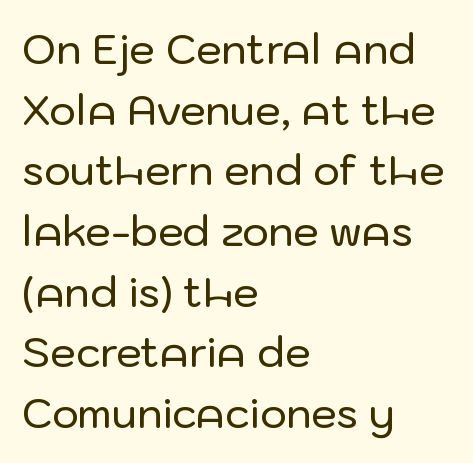
A roman cut, with each character standing at attention. Nothing sits at the stroke ends, so this counts as sans-serif. Just letters on the line, the space beneath them empty. Evenly set lines give the paragraph a standard silhouette. Left-aligned paragraph, ragged on the right. Compared with typical body copy, the letter spacing here is the same.
